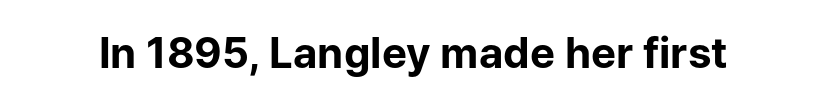
The image shows 42 px bold sans-serif type, upright; set normal letter spacing, not underlined; low stroke contrast and a medium x-height.
